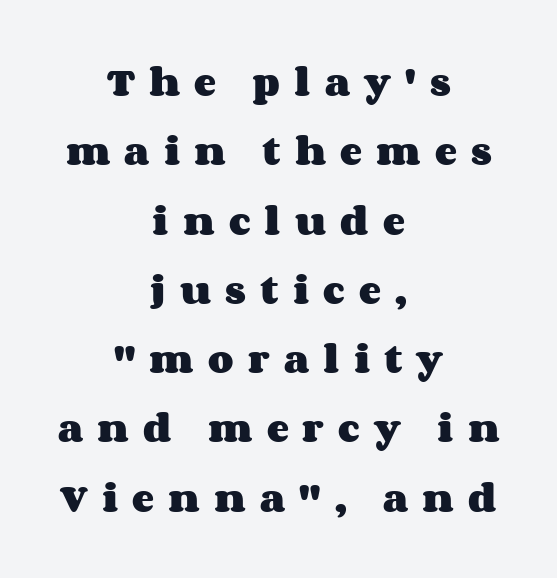
{"italic": "no", "bold": "yes", "weight": "heavy", "width": "wide", "stroke_contrast": "medium", "x_height": "large", "monospaced": "no", "underline": "no", "align": "center", "line_spacing": "loose", "line_spacing_ratio": 2.1, "letter_spacing": "wide", "letter_spacing_em": 0.43, "glyph_px": 33}
